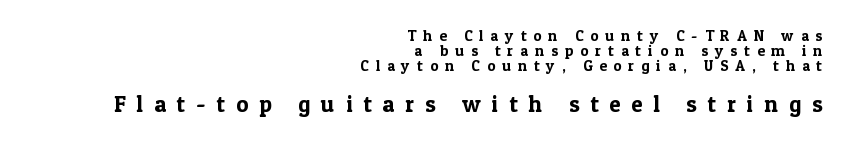
{"italic": "no", "underline": "no", "align": "right", "line_spacing": "tight", "line_spacing_ratio": 1.0, "letter_spacing": "wide", "letter_spacing_em": 0.47, "larger_block": "second", "size_ratio": 1.53, "glyph_px": 23}
